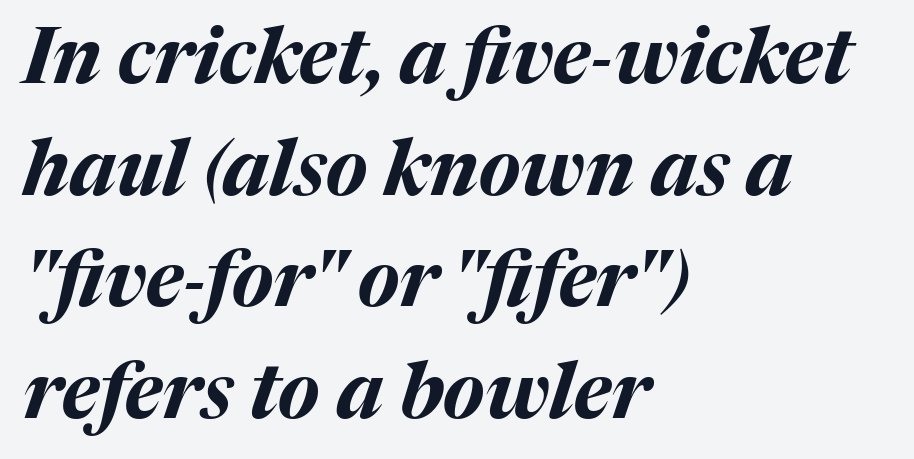
The face used here is rendered with its standard letterfit. The lettering tilts uniformly, giving the passage an italic look. Lines of text with bare space underneath. The rag falls on the right side of this text block. The letters advance in unequal steps, a hallmark of proportional type. What weight is shown? A full bold with thick strokes.
